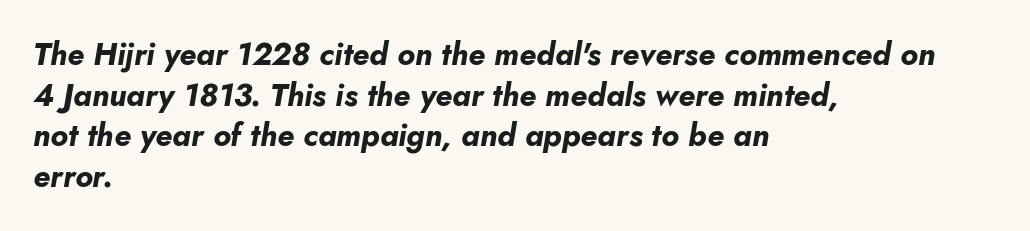
Strong, thick strokes mark this as bold type. There is no visible air inserted between adjacent glyphs. Is there much room between lines? A standard amount, neither cramped nor airy. A classic flush-left, rag-right setting is used for this passage.
